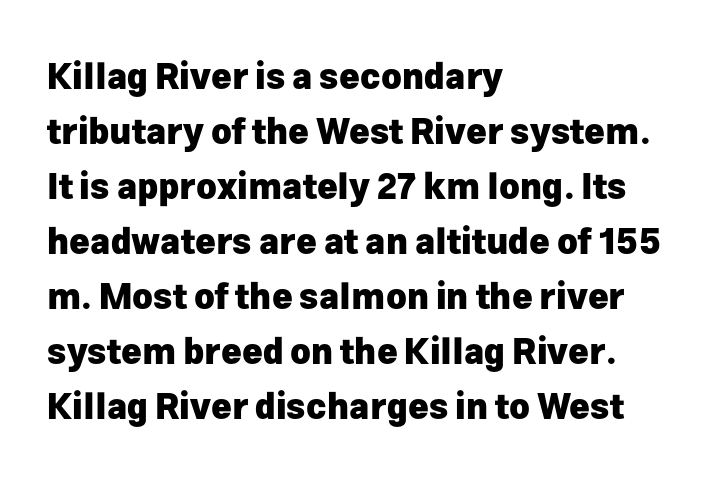
Q: Is the text bold? A: Yes.
Q: Is the text italic (slanted)? A: No, it is upright.
Q: Is the typeface a serif or a sans-serif typeface? A: Sans-serif.
Q: Is the text underlined? A: No.
Q: How is the paragraph aligned? A: Left-aligned.
Q: Is the spacing between letters normal or unusually wide? A: Normal.
Q: Is the spacing between lines tight, normal or loose? A: Normal.
Q: Width (condensed, normal, or wide)? A: Normal.
Q: Stroke contrast? A: Low.
Q: x-height? A: Medium.
Q: Monospaced? A: No.
